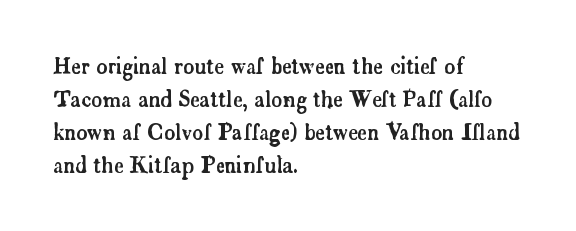
{"italic": "no", "underline": "no", "align": "left", "line_spacing": "normal", "line_spacing_ratio": 1.57, "letter_spacing": "normal", "letter_spacing_em": 0.0, "glyph_px": 21}
